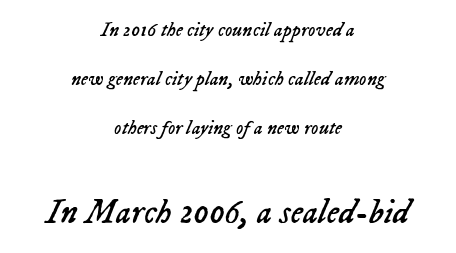
Reading top to bottom, the characters get bigger at the block break. These lines were composed using italics. A typesetter would call this proportional, since set widths differ per character. Line starts and ends both wander, symmetrically. Students, note that the glyphs here touch the page at normal intervals. The letters look calm and open, with moderate or lighter stems.
